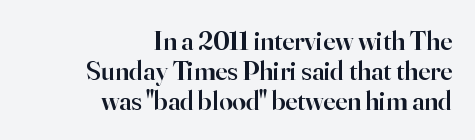
The image shows 27 px text type, upright; set right-aligned, tight line spacing (1.11x), normal letter spacing, not underlined.
